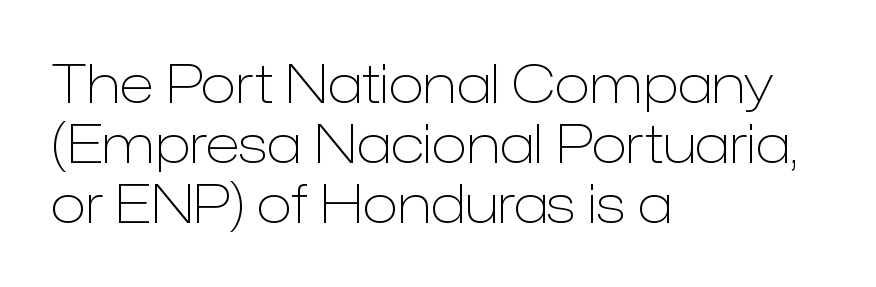
The letters look calm and open, with moderate or lighter stems. This block would grow much taller if given ordinary leading; it's compressed now. Check under the words: just untouched page. Designer's note — italics off, roman on.
